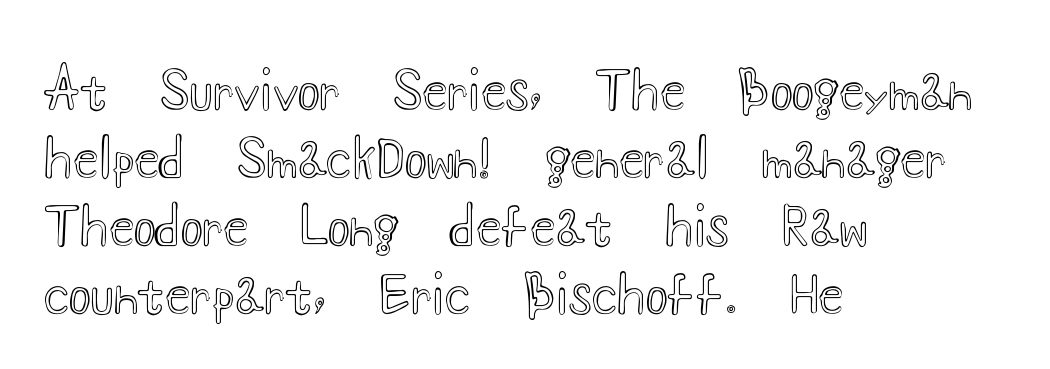
Q: Is the text italic (slanted)? A: No, it is upright.
Q: Is the text underlined? A: No.
Q: How is the paragraph aligned? A: Left-aligned.
Q: Is the spacing between letters normal or unusually wide? A: Normal.
Q: Is the spacing between lines tight, normal or loose? A: Normal.
Q: Width (condensed, normal, or wide)? A: Wide.
Q: x-height? A: Small.
Q: Monospaced? A: No.
